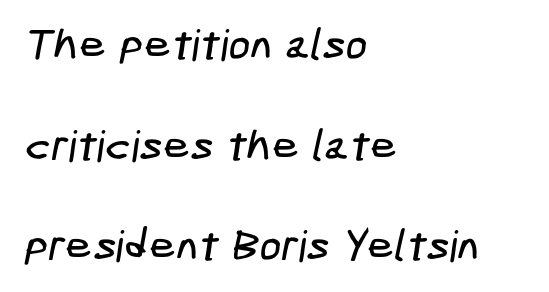
Q: Is the typeface a serif or a sans-serif typeface? A: Sans-serif.
Q: Is the text underlined? A: No.
Q: How is the paragraph aligned? A: Left-aligned.
Q: Is the spacing between letters normal or unusually wide? A: Normal.
Q: Is the spacing between lines tight, normal or loose? A: Loose.
Q: Width (condensed, normal, or wide)? A: Condensed.
Q: Stroke contrast? A: Low.
Q: x-height? A: Medium.
